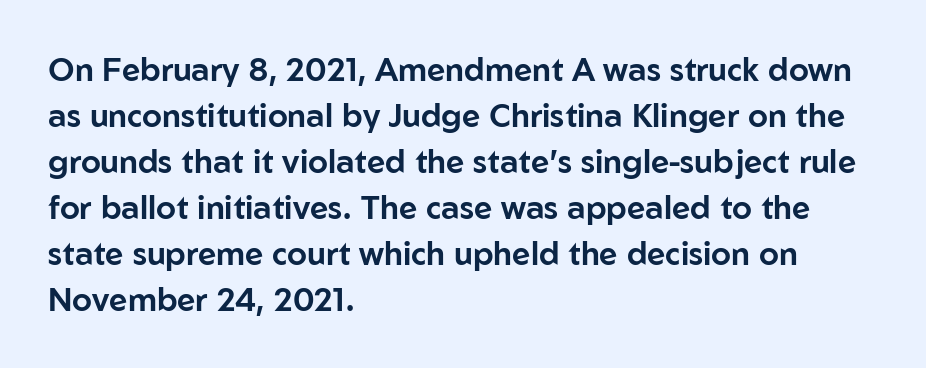
If you measured baseline to baseline, you'd find a middling distance. Characters remain perfectly vertical along every line. The text was rendered using a sans face with plain stroke endings. Is this a fixed-width face? No — the glyphs have proportional, varying widths. The specimen omits any rule beneath the text block's lines.
